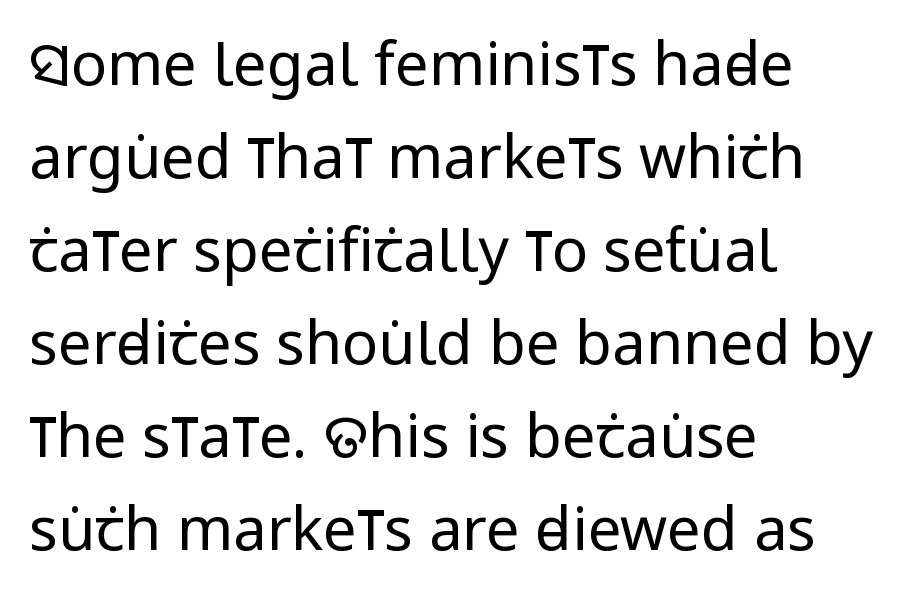
{"serif": "no", "italic": "no", "bold": "no", "weight": "regular", "width": "condensed", "stroke_contrast": "low", "x_height": "large", "monospaced": "no", "underline": "no", "align": "left", "line_spacing": "normal", "line_spacing_ratio": 1.55, "letter_spacing": "normal", "letter_spacing_em": 0.0, "glyph_px": 60}
